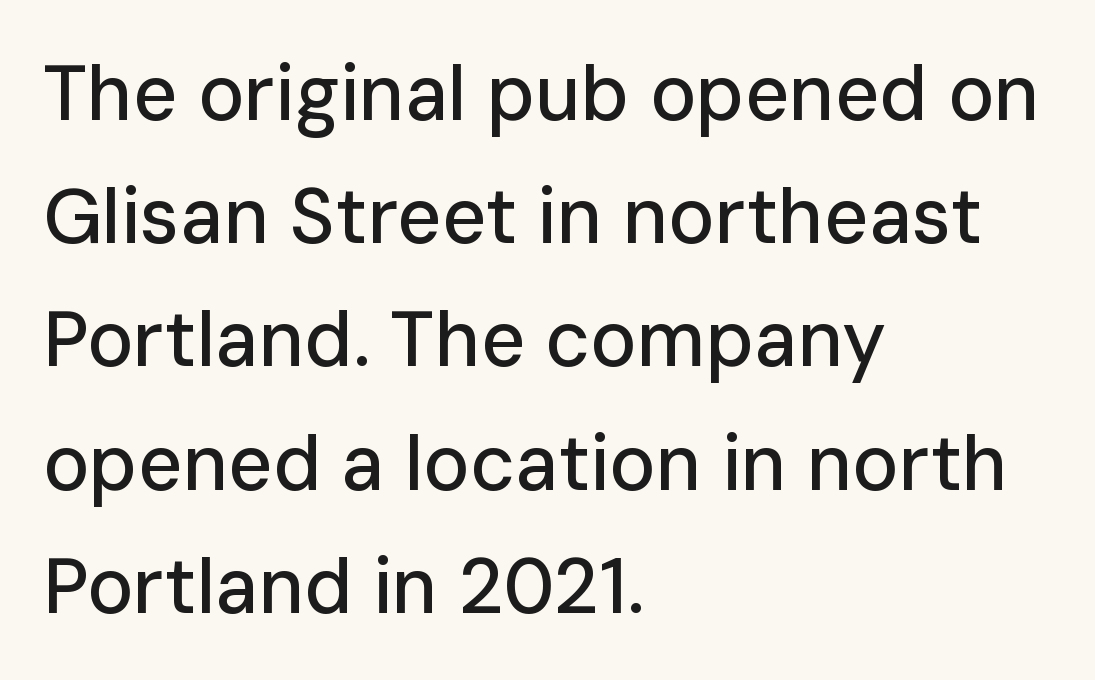
Q: Is the text italic (slanted)? A: No, it is upright.
Q: Is the typeface a serif or a sans-serif typeface? A: Sans-serif.
Q: Is the text underlined? A: No.
Q: How is the paragraph aligned? A: Left-aligned.
Q: Is the spacing between letters normal or unusually wide? A: Normal.
Q: Is the spacing between lines tight, normal or loose? A: Normal.
Q: Width (condensed, normal, or wide)? A: Normal.
Q: Stroke contrast? A: Low.
Q: x-height? A: Medium.
Q: Monospaced? A: No.
